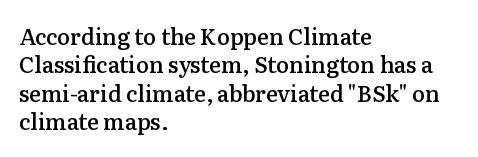
Tall strokes in this sample are plumb rather than angled. Caption: multi-line text, flush left, ragged right. Underline: absent. No extra tracking has been applied to these lines. The passage shown stacks its lines at a standard gap.
